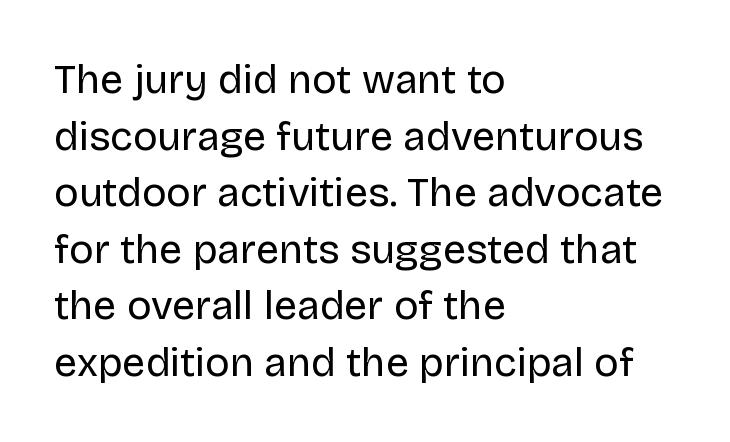
{"serif": "no", "italic": "no", "bold": "no", "weight": "regular", "width": "normal", "stroke_contrast": "low", "x_height": "large", "monospaced": "no", "underline": "no", "align": "left", "line_spacing": "normal", "line_spacing_ratio": 1.38, "letter_spacing": "normal", "letter_spacing_em": 0.0, "glyph_px": 41}
